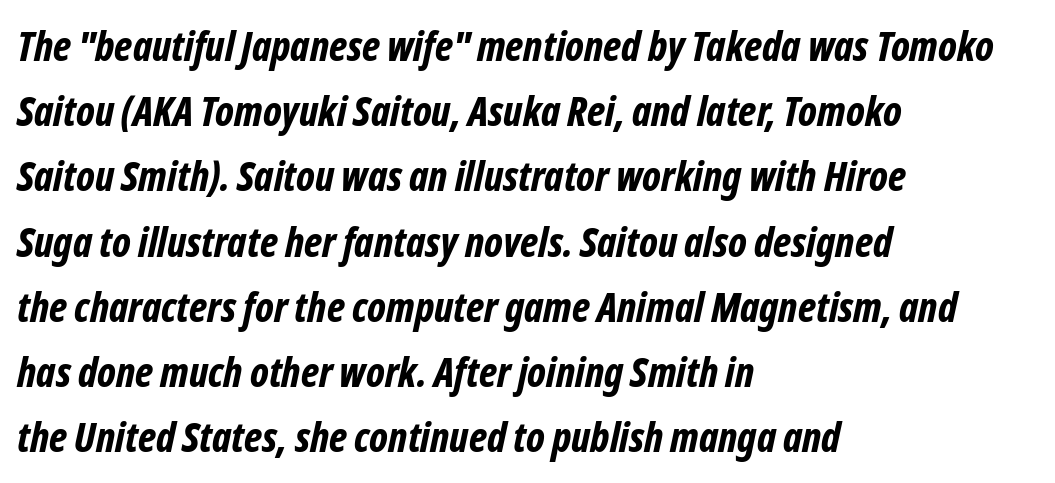
Q: Is the text bold? A: Yes.
Q: Is the text italic (slanted)? A: Yes, it leans right by about 12 degrees.
Q: Is the text underlined? A: No.
Q: How is the paragraph aligned? A: Left-aligned.
Q: Is the spacing between letters normal or unusually wide? A: Normal.
Q: Is the spacing between lines tight, normal or loose? A: Normal.
Q: Width (condensed, normal, or wide)? A: Condensed.
Q: Stroke contrast? A: Low.
Q: x-height? A: Medium.
Q: Monospaced? A: No.
